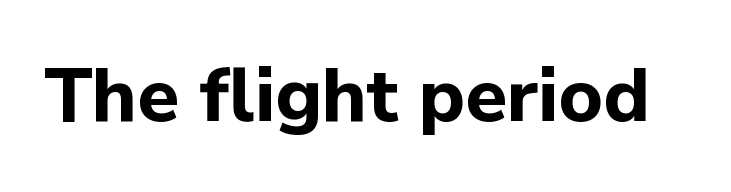
The image shows 76 px bold sans-serif type, upright; set normal letter spacing, not underlined; low stroke contrast and a medium x-height.
